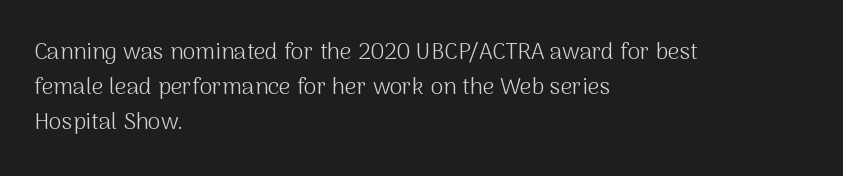
Q: Is the text bold? A: No.
Q: Is the text italic (slanted)? A: No, it is upright.
Q: Is the text underlined? A: No.
Q: How is the paragraph aligned? A: Left-aligned.
Q: Is the spacing between letters normal or unusually wide? A: Normal.
Q: Is the spacing between lines tight, normal or loose? A: Normal.
